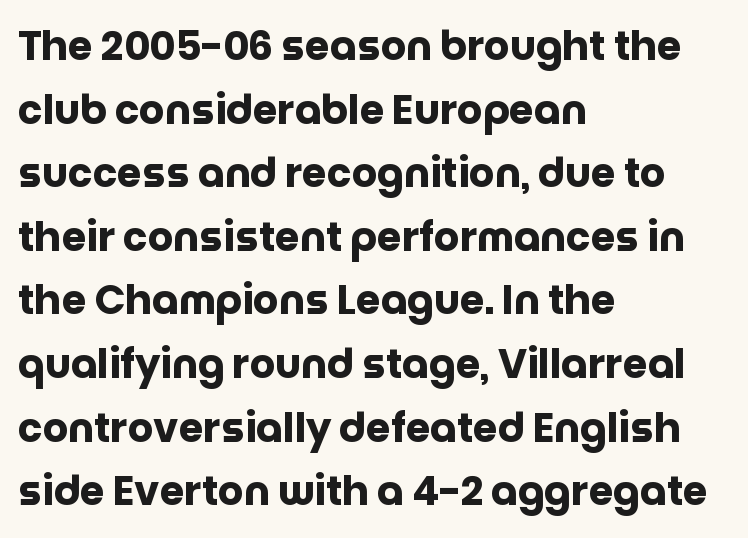
Q: Is the text bold? A: Yes.
Q: Is the text italic (slanted)? A: No, it is upright.
Q: Is the typeface a serif or a sans-serif typeface? A: Sans-serif.
Q: Is the text underlined? A: No.
Q: How is the paragraph aligned? A: Left-aligned.
Q: Is the spacing between letters normal or unusually wide? A: Normal.
Q: Is the spacing between lines tight, normal or loose? A: Normal.
Q: Width (condensed, normal, or wide)? A: Normal.
Q: Stroke contrast? A: Low.
Q: x-height? A: Large.
Q: Monospaced? A: No.
